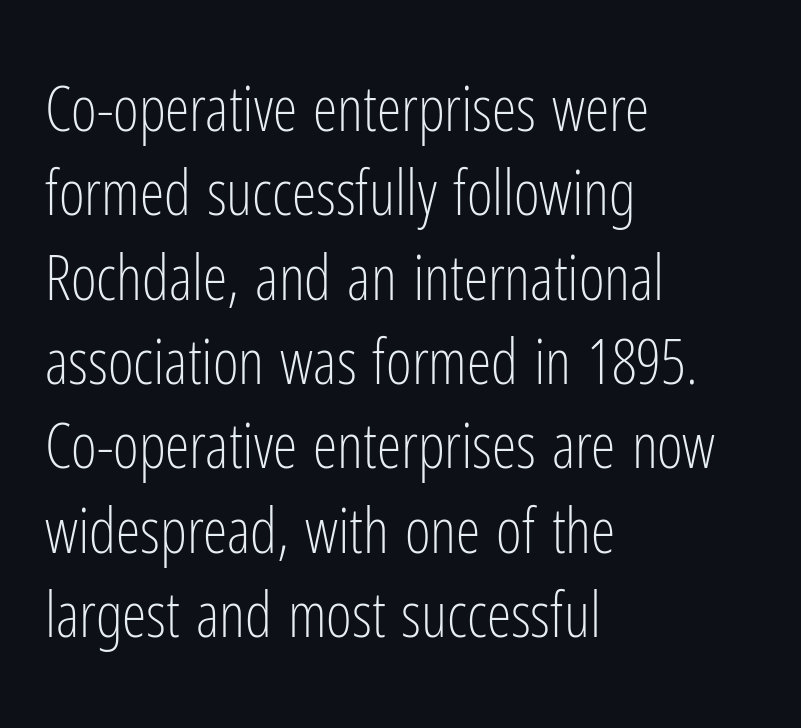
{"serif": "no", "italic": "no", "bold": "no", "weight": "light", "width": "condensed", "stroke_contrast": "low", "x_height": "medium", "monospaced": "no", "underline": "no", "align": "left", "line_spacing": "normal", "line_spacing_ratio": 1.36, "letter_spacing": "normal", "letter_spacing_em": 0.0, "glyph_px": 62}
